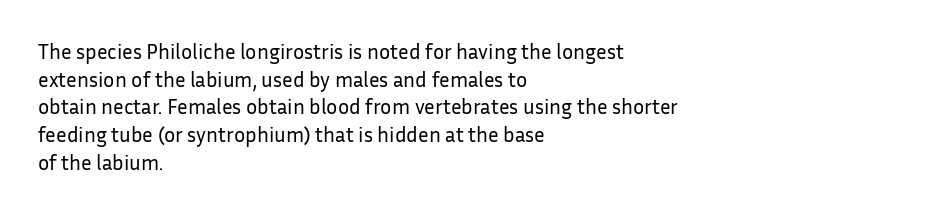
The image shows 21 px text type, upright; set left-aligned, normal line spacing (1.32x), normal letter spacing, not underlined.
